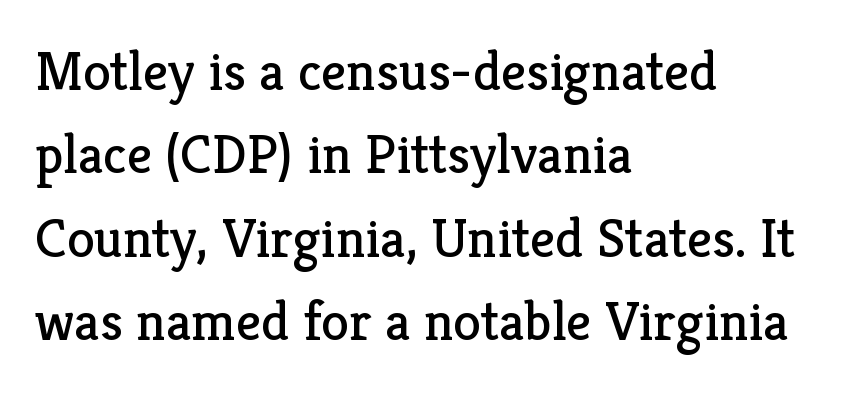
Is the type heavy? It reads as light-to-regular instead. Every row of glyphs begins at an identical x-position on the left. The text was rendered using a seriffed face with decorative stroke endings. The passage shown is typed in a proportional face where columns would drift.
